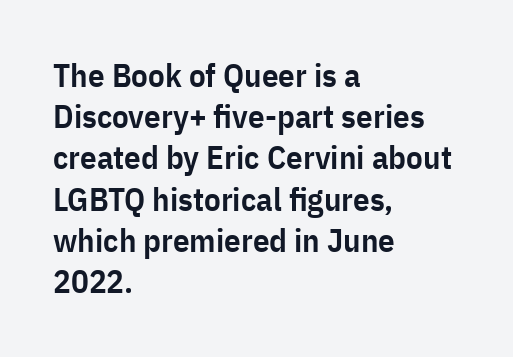
Q: Is the text bold? A: Semi-bold.
Q: Is the text italic (slanted)? A: No, it is upright.
Q: Is the typeface a serif or a sans-serif typeface? A: Sans-serif.
Q: Is the text underlined? A: No.
Q: How is the paragraph aligned? A: Left-aligned.
Q: Is the spacing between letters normal or unusually wide? A: Normal.
Q: Is the spacing between lines tight, normal or loose? A: Normal.
Q: Width (condensed, normal, or wide)? A: Condensed.
Q: Stroke contrast? A: Low.
Q: x-height? A: Medium.
Q: Monospaced? A: No.
